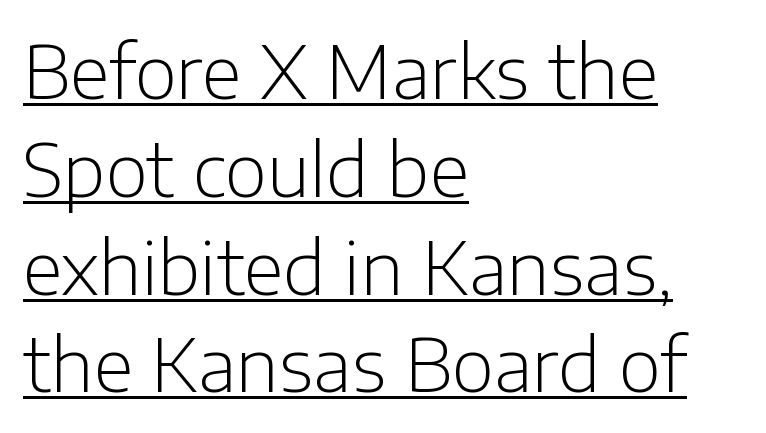
Q: Is the text bold? A: No.
Q: Is the text italic (slanted)? A: No, it is upright.
Q: Is the typeface a serif or a sans-serif typeface? A: Sans-serif.
Q: Is the text underlined? A: Yes.
Q: How is the paragraph aligned? A: Left-aligned.
Q: Is the spacing between letters normal or unusually wide? A: Normal.
Q: Is the spacing between lines tight, normal or loose? A: Normal.
Q: Width (condensed, normal, or wide)? A: Normal.
Q: Stroke contrast? A: Low.
Q: x-height? A: Medium.
Q: Monospaced? A: No.
